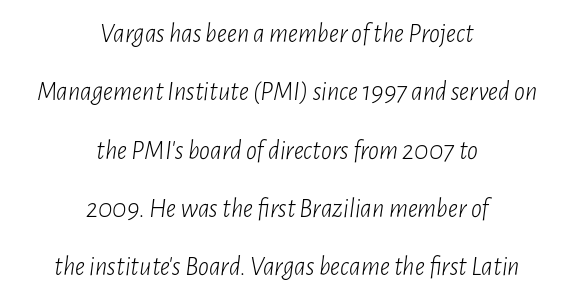
The image shows 27 px text type, italic (leaning right); set centered, loose line spacing (2.16x), normal letter spacing, not underlined.
